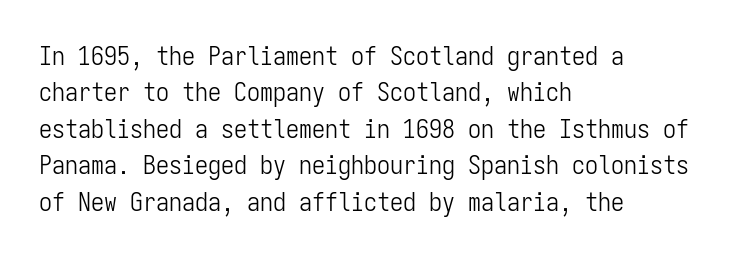
{"italic": "no", "bold": "no", "underline": "no", "align": "left", "line_spacing": "normal", "line_spacing_ratio": 1.4, "letter_spacing": "normal", "letter_spacing_em": 0.0, "glyph_px": 26}
